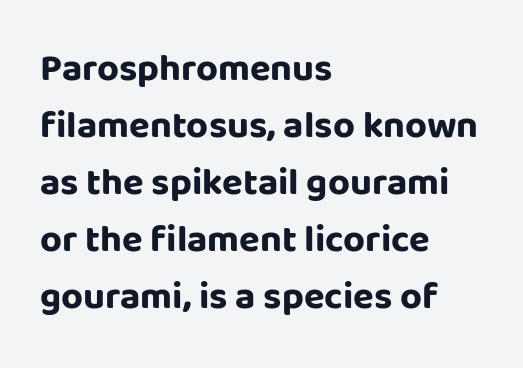
This is sans-serif lettering, the kind often seen on screens and signage. One-word summary of the alignment: left. Nobody touched the tracking dial on this one. The lettering holds an erect, upright posture throughout. The leading is moderate, giving the passage an even texture.
